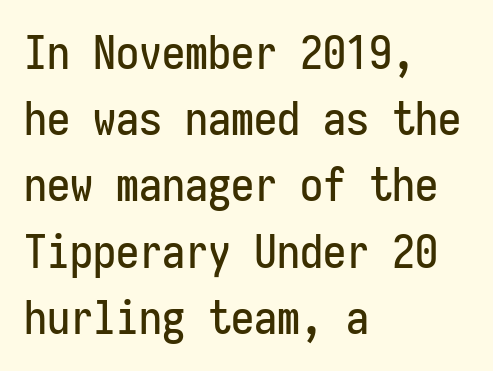
{"serif": "no", "italic": "no", "width": "condensed", "stroke_contrast": "low", "x_height": "medium", "monospaced": "yes", "underline": "no", "align": "left", "line_spacing": "normal", "line_spacing_ratio": 1.44, "letter_spacing": "normal", "letter_spacing_em": 0.0, "glyph_px": 46}
